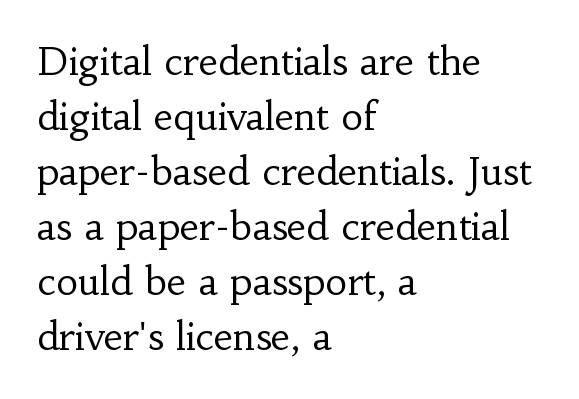
The image shows 38 px regular-weight serif type, upright; set left-aligned, normal line spacing (1.45x), normal letter spacing, not underlined; low stroke contrast and a small x-height.
